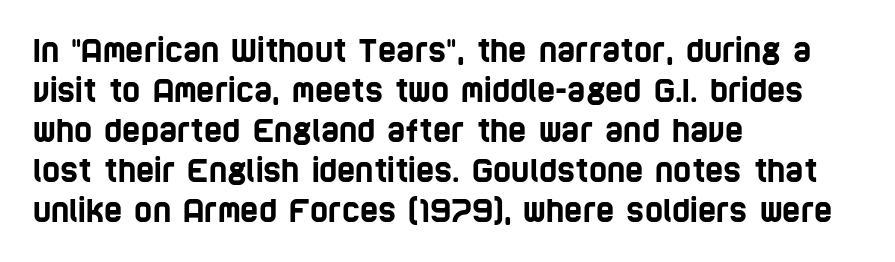
Q: Is the typeface a serif or a sans-serif typeface? A: Sans-serif.
Q: Is the text underlined? A: No.
Q: How is the paragraph aligned? A: Left-aligned.
Q: Is the spacing between letters normal or unusually wide? A: Normal.
Q: Is the spacing between lines tight, normal or loose? A: Normal.
Q: Width (condensed, normal, or wide)? A: Condensed.
Q: Stroke contrast? A: Low.
Q: x-height? A: Large.
Q: Monospaced? A: No.
